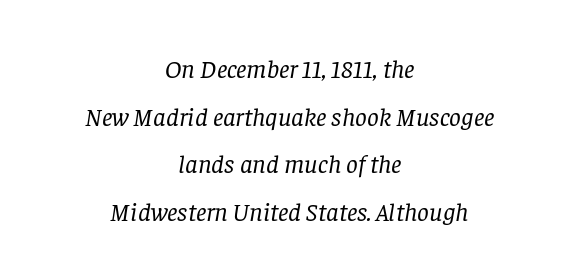
{"italic": "yes", "lean": "right", "slant_degrees": 8, "bold": "no", "underline": "no", "align": "center", "line_spacing_ratio": 1.83, "letter_spacing": "normal", "letter_spacing_em": 0.0, "glyph_px": 26}
